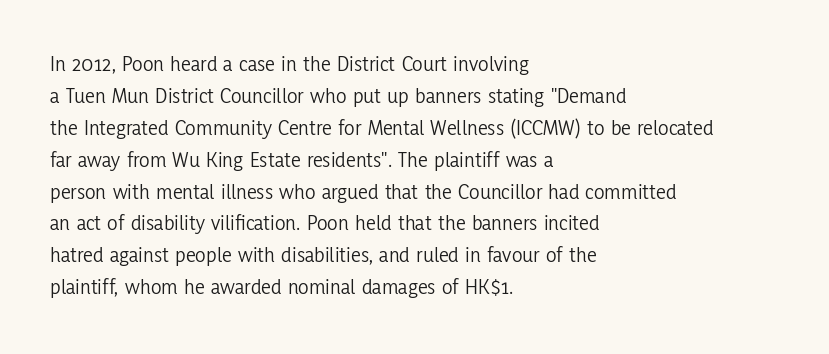
This sample uses an upright cut, with every glyph sitting square on the baseline. Check the space under the baseline: it is left empty. These lines are set flush left with a ragged right edge. Weight: not bold — regular or lighter.
